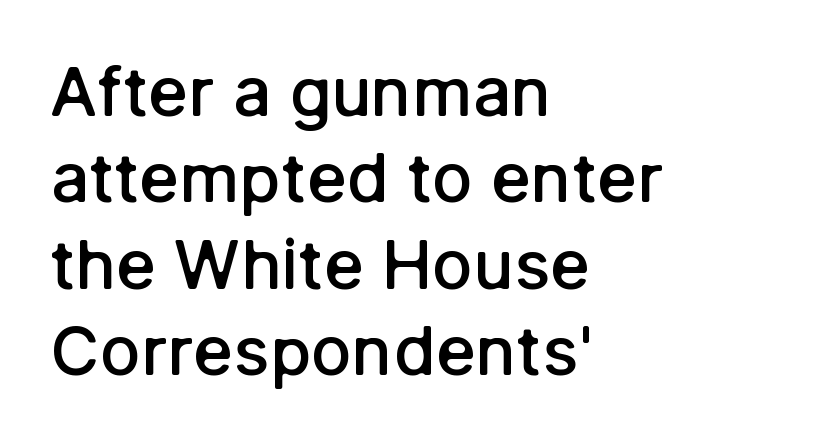
Q: Is the text bold? A: Semi-bold.
Q: Is the text italic (slanted)? A: No, it is upright.
Q: Is the typeface a serif or a sans-serif typeface? A: Sans-serif.
Q: Is the text underlined? A: No.
Q: How is the paragraph aligned? A: Left-aligned.
Q: Is the spacing between letters normal or unusually wide? A: Normal.
Q: Is the spacing between lines tight, normal or loose? A: Normal.
Q: Width (condensed, normal, or wide)? A: Normal.
Q: Stroke contrast? A: Low.
Q: x-height? A: Medium.
Q: Monospaced? A: No.
